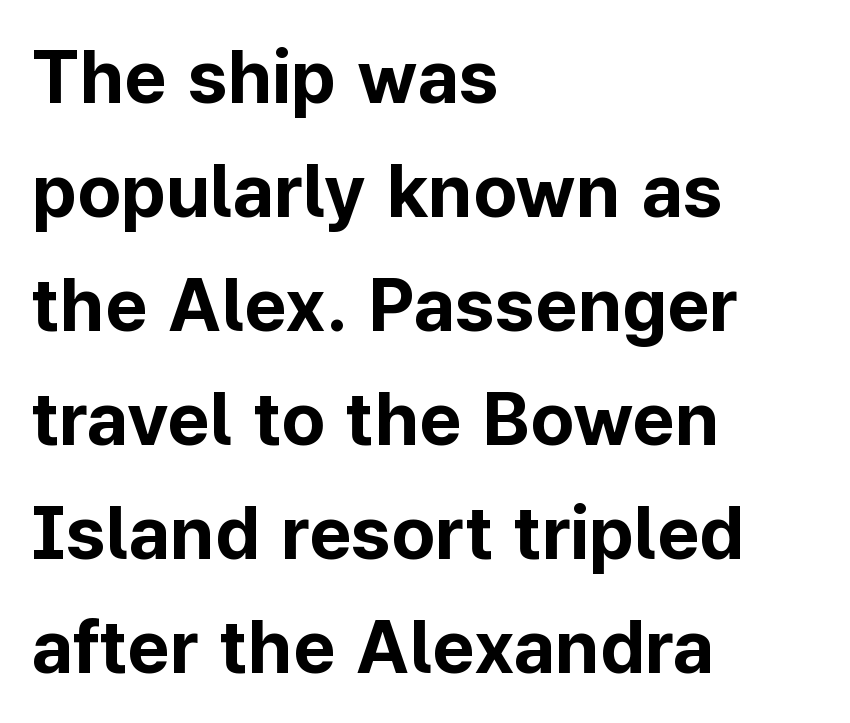
Q: Is the text bold? A: Yes.
Q: Is the text italic (slanted)? A: No, it is upright.
Q: Is the typeface a serif or a sans-serif typeface? A: Sans-serif.
Q: Is the text underlined? A: No.
Q: How is the paragraph aligned? A: Left-aligned.
Q: Is the spacing between letters normal or unusually wide? A: Normal.
Q: Is the spacing between lines tight, normal or loose? A: Normal.
Q: Width (condensed, normal, or wide)? A: Normal.
Q: Stroke contrast? A: Low.
Q: x-height? A: Medium.
Q: Monospaced? A: No.
